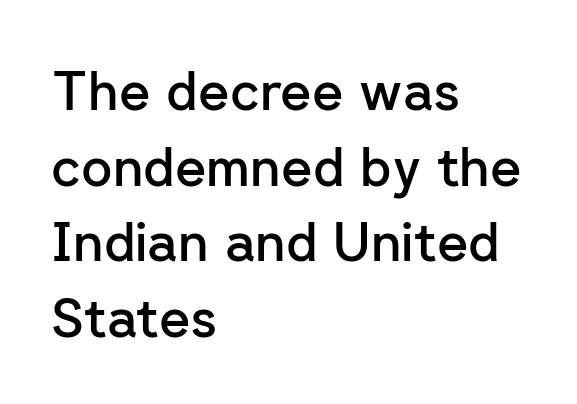
Each glyph is drawn with semibold strokes, heavier than normal yet not fully bold. This rendering features lettering with no underline. The passage shown is typed in a proportional face where columns would drift. The paragraph shown leans on its left margin. A typesetter would label this face a sans.
